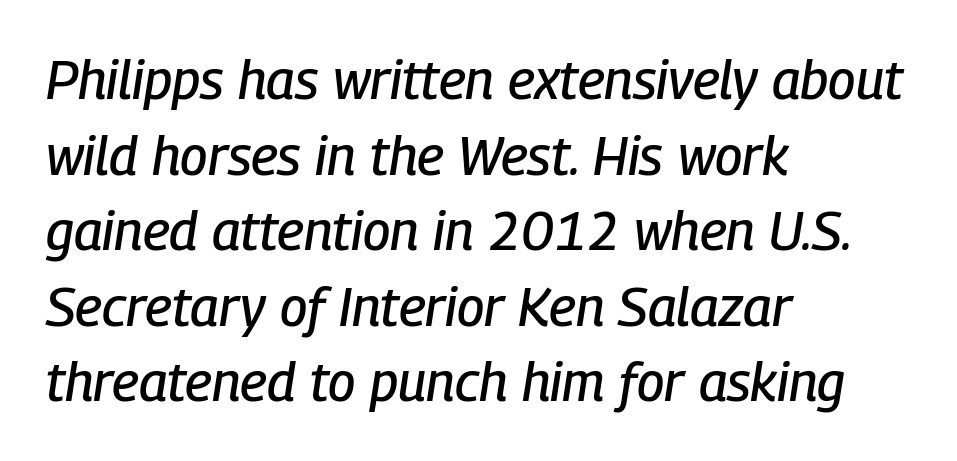
{"italic": "yes", "lean": "right", "slant_degrees": 9, "width": "condensed", "stroke_contrast": "low", "x_height": "medium", "monospaced": "no", "underline": "no", "align": "left", "line_spacing": "normal", "line_spacing_ratio": 1.4, "letter_spacing": "normal", "letter_spacing_em": 0.0, "glyph_px": 54}
